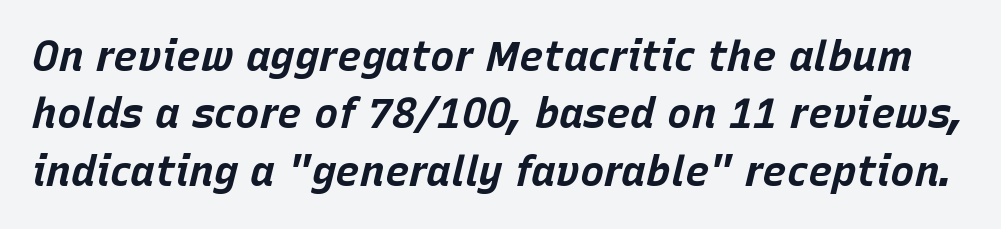
The image shows 41 px bold type, italic (leaning right); set normal line spacing (1.4x), normal letter spacing, not underlined; low stroke contrast and a large x-height.
